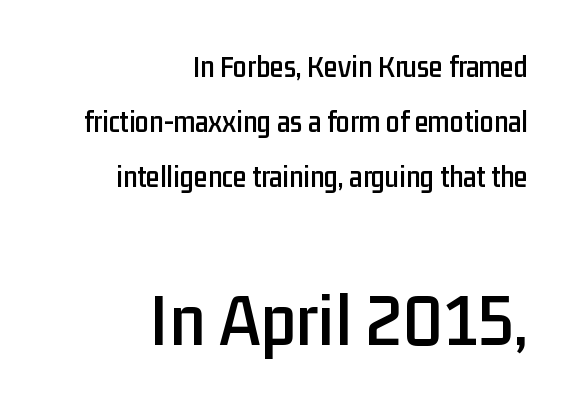
The image shows 77 px condensed sans-serif type, upright; set right-aligned, line spacing 1.78x, normal letter spacing, not underlined; the second (bottom) block is 2.48x larger; low stroke contrast and a medium x-height.
